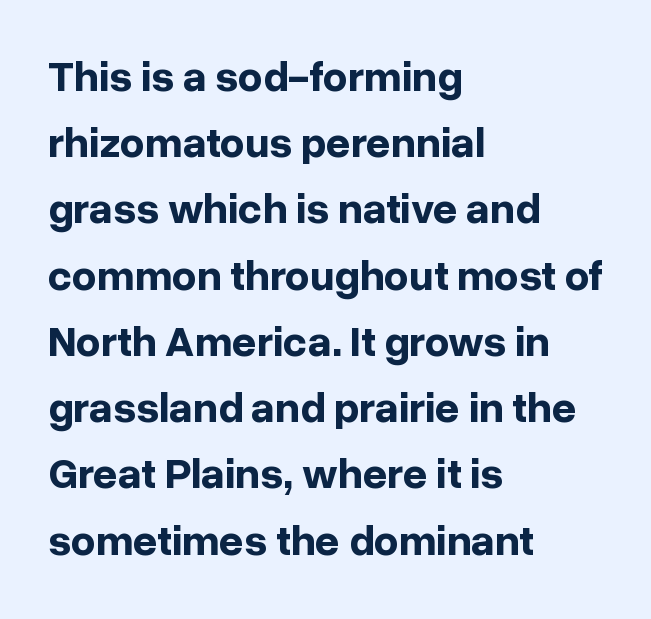
The image shows 43 px bold sans-serif type, upright; set left-aligned, normal line spacing (1.54x), normal letter spacing, not underlined; low stroke contrast and a medium x-height.
